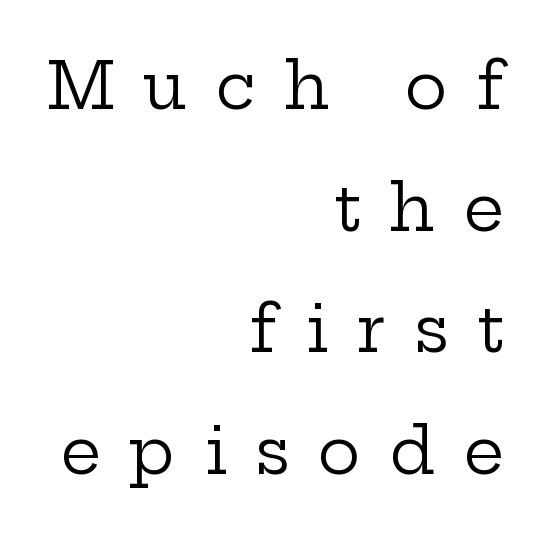
Q: Is the text bold? A: No.
Q: Is the text italic (slanted)? A: No, it is upright.
Q: Is the typeface a serif or a sans-serif typeface? A: Serif.
Q: Is the text underlined? A: No.
Q: How is the paragraph aligned? A: Right-aligned.
Q: Is the spacing between letters normal or unusually wide? A: Unusually wide.
Q: Is the spacing between lines tight, normal or loose? A: Loose.
Q: Width (condensed, normal, or wide)? A: Wide.
Q: Stroke contrast? A: Low.
Q: x-height? A: Medium.
Q: Monospaced? A: No.
